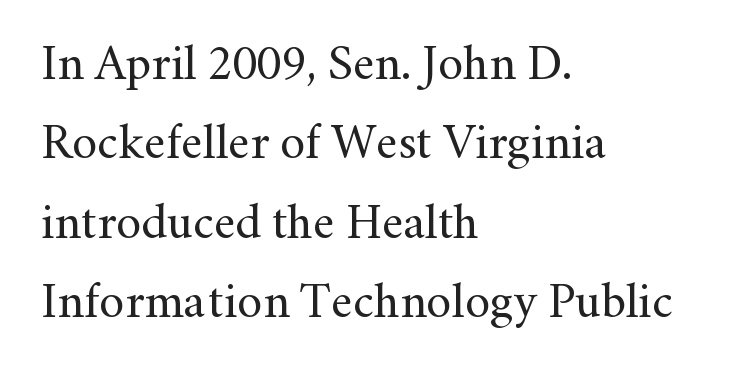
Short note: letters normally spaced. Where is the straight margin? On the left. In terms of posture, this sample is upright. The type family on display is of the serif kind. Rows of type keep a routine distance in the vertical direction.
